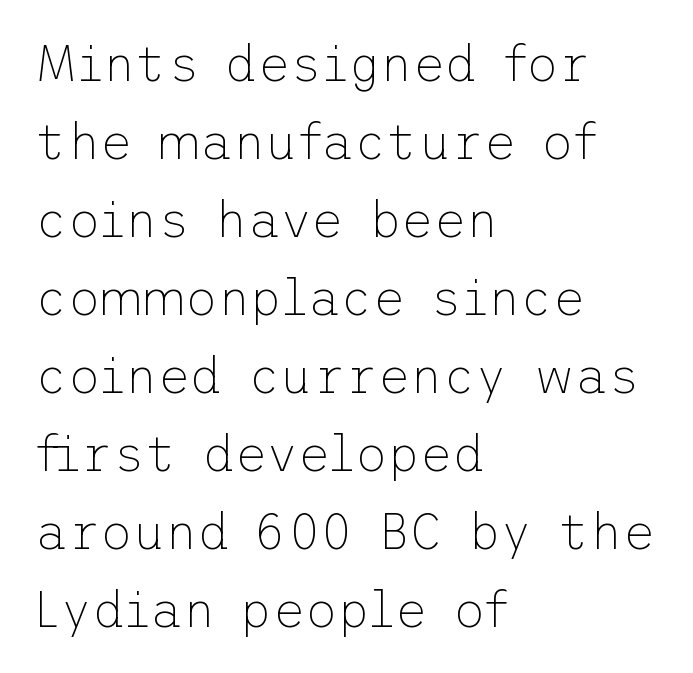
The passage shown stacks its lines at a standard gap. The words here are not underlined. The glyphs in this specimen are sans serif. Posture: straight, roman, zero tilt.
